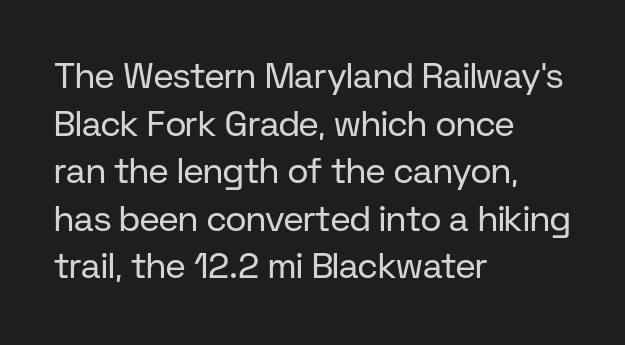
The passage shown is not underscored anywhere. Is the letter spacing exaggerated? No — it looks like the ordinary default. The face used here is proportionally spaced, like ordinary book or web type. Stems and bowls with no extra thickness — not bold.
